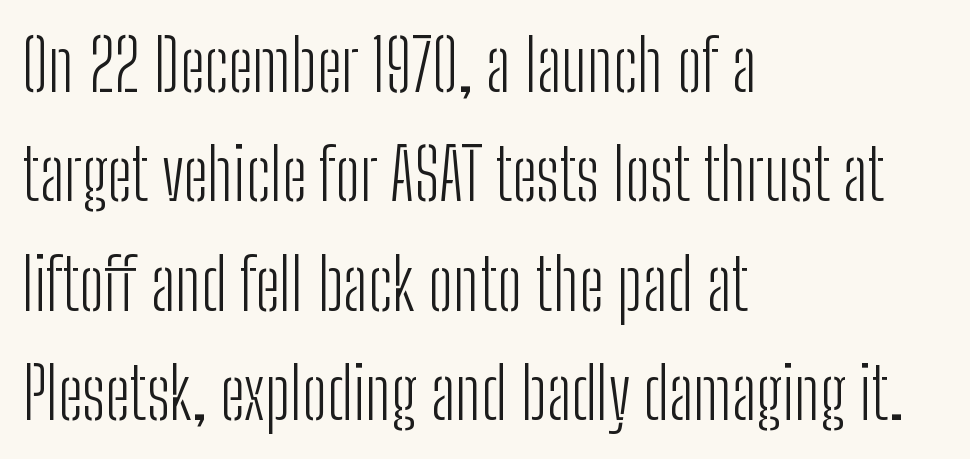
The face used here is proportionally spaced, like ordinary book or web type. Nope, no serifs anywhere on these letters. Honestly, the row spacing looks completely unremarkable. The paragraph has a hard left edge and a soft right edge. Letter spacing: default.
